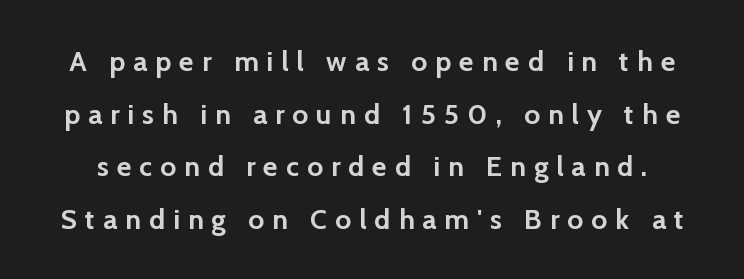
The image shows 28 px semibold sans-serif type, upright; set line spacing 1.88x, unusually wide letter spacing (+0.29 em), not underlined; low stroke contrast and a medium x-height.
